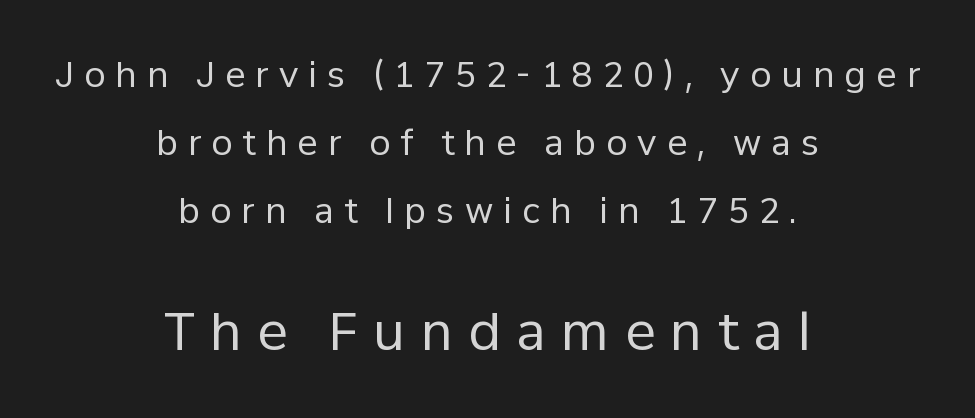
{"serif": "no", "italic": "no", "bold": "no", "weight": "regular", "width": "normal", "stroke_contrast": "low", "x_height": "medium", "monospaced": "no", "underline": "no", "align": "center", "line_spacing": "loose", "line_spacing_ratio": 2.0, "letter_spacing": "wide", "letter_spacing_em": 0.3, "larger_block": "second", "size_ratio": 1.5, "glyph_px": 51}
